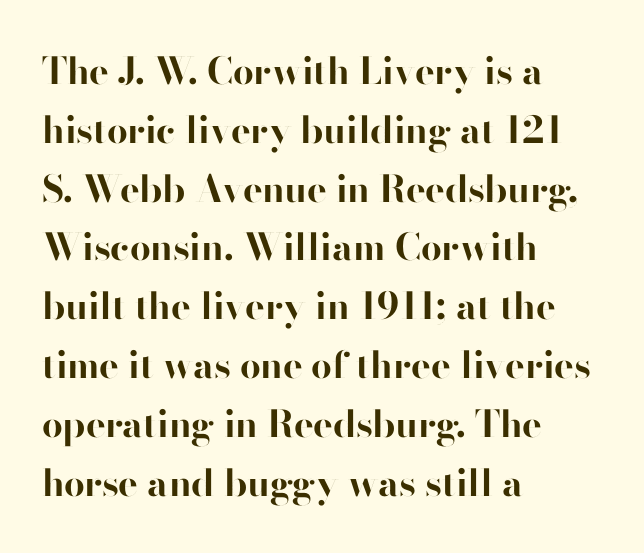
{"serif": "no", "italic": "no", "bold": "yes", "weight": "bold", "width": "normal", "stroke_contrast": "high", "x_height": "small", "monospaced": "no", "underline": "no", "align": "left", "line_spacing": "normal", "line_spacing_ratio": 1.59, "letter_spacing": "normal", "letter_spacing_em": 0.0, "glyph_px": 37}
